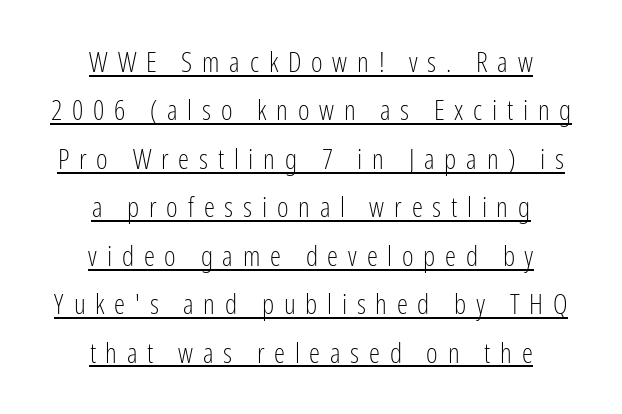
The image shows 28 px light, condensed sans-serif type, upright; set centered, line spacing 1.73x, unusually wide letter spacing (+0.35 em), underlined; low stroke contrast and a medium x-height.
